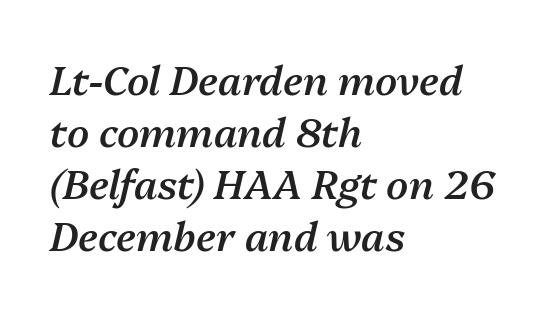
Horizontally, the lines are justified to the leading edge only. The vertical gap from one line to the next is medium. Unmarked baselines from the first word to the last. Is this a fixed-width face? No — the glyphs have proportional, varying widths. Does the lettering tilt? It does — this is italic. These lines keep a tight, regular rhythm from letter to letter.
